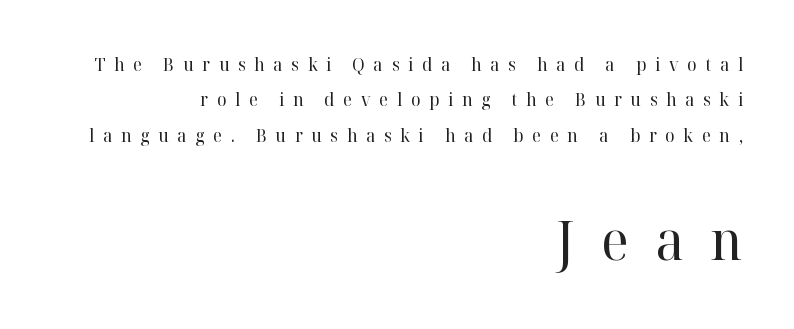
How would I describe the line gaps? Wide and relaxed. The passage shown is typed in a proportional face where columns would drift. If you squint, the bottom block still reads clearly — it's the larger of the two. In CSS terms this would be text-align: right.
